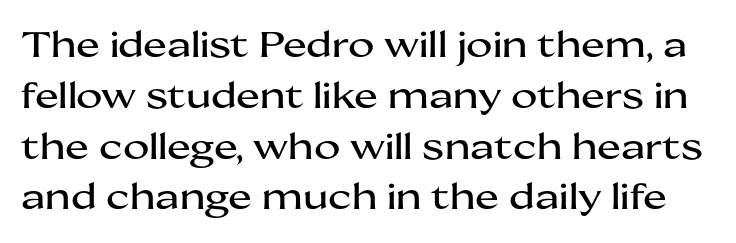
The image shows 36 px wide type, upright; set normal line spacing (1.41x), normal letter spacing, not underlined; medium stroke contrast and a medium x-height.
